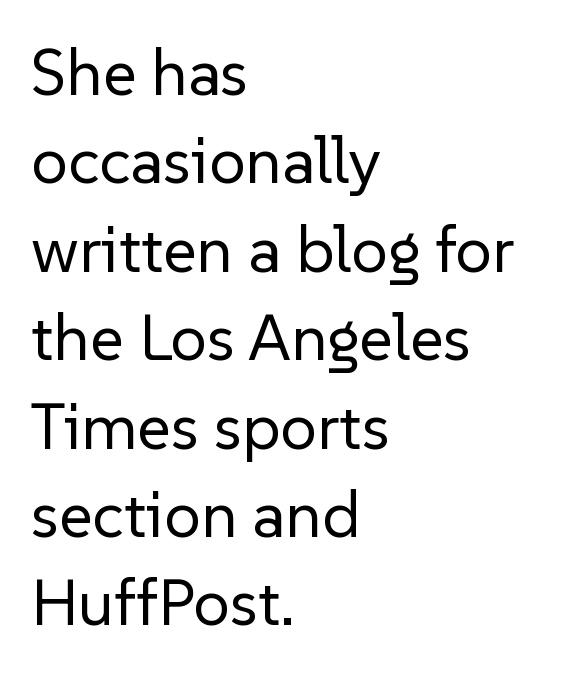
{"serif": "no", "italic": "no", "bold": "no", "weight": "regular", "width": "normal", "stroke_contrast": "low", "x_height": "medium", "monospaced": "no", "underline": "no", "align": "left", "line_spacing": "normal", "line_spacing_ratio": 1.36, "letter_spacing": "normal", "letter_spacing_em": 0.0, "glyph_px": 65}
